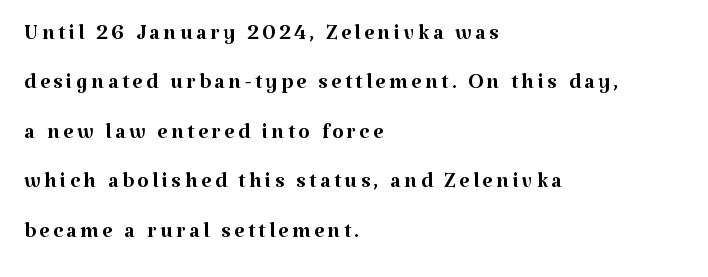
Q: Is the text bold? A: No.
Q: Is the text italic (slanted)? A: No, it is upright.
Q: Is the typeface a serif or a sans-serif typeface? A: Serif.
Q: Is the text underlined? A: No.
Q: How is the paragraph aligned? A: Left-aligned.
Q: Is the spacing between lines tight, normal or loose? A: Normal.
Q: Width (condensed, normal, or wide)? A: Normal.
Q: Stroke contrast? A: Medium.
Q: x-height? A: Medium.
Q: Monospaced? A: No.
